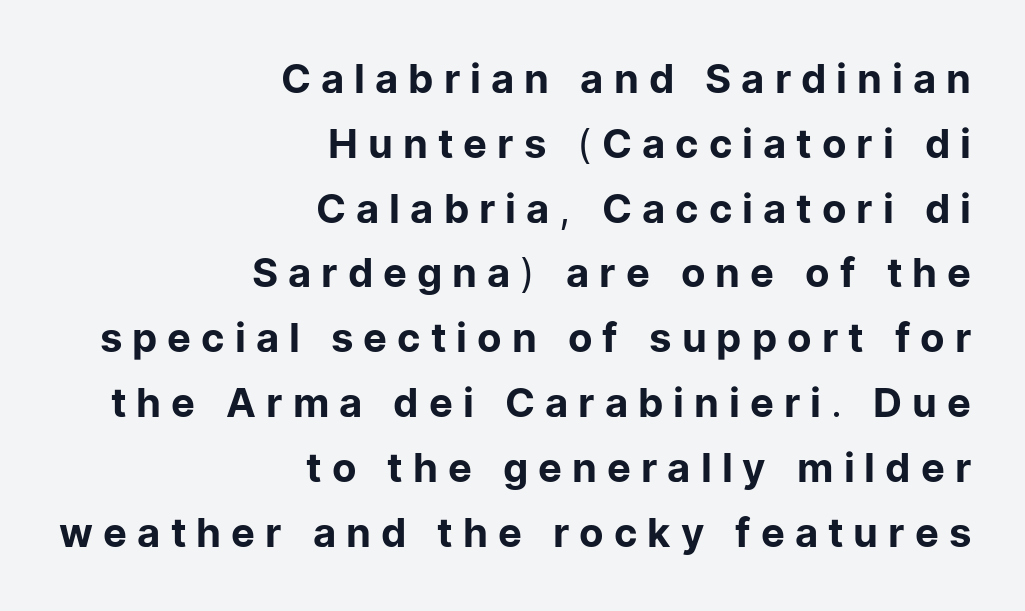
Q: Is the text bold? A: No.
Q: Is the text italic (slanted)? A: No, it is upright.
Q: Is the typeface a serif or a sans-serif typeface? A: Sans-serif.
Q: Is the text underlined? A: No.
Q: How is the paragraph aligned? A: Right-aligned.
Q: Is the spacing between letters normal or unusually wide? A: Unusually wide.
Q: Is the spacing between lines tight, normal or loose? A: Normal.
Q: Width (condensed, normal, or wide)? A: Normal.
Q: Stroke contrast? A: Low.
Q: x-height? A: Medium.
Q: Monospaced? A: No.
